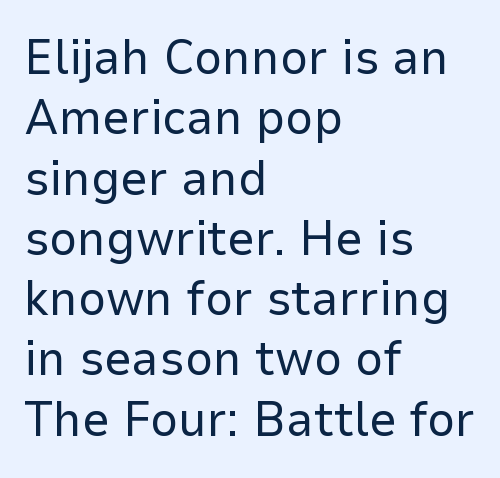
The image shows 49 px regular-weight sans-serif type, upright; set left-aligned, line spacing 1.23x, normal letter spacing, not underlined; low stroke contrast and a medium x-height.
